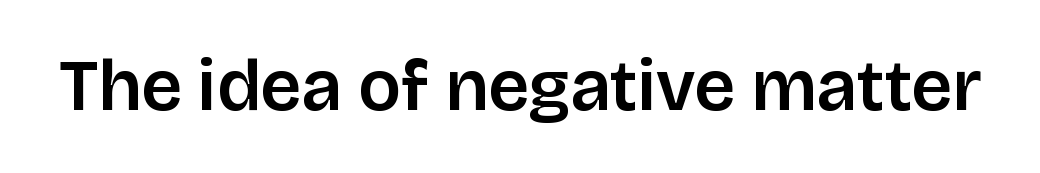
Q: Is the text italic (slanted)? A: No, it is upright.
Q: Is the typeface a serif or a sans-serif typeface? A: Sans-serif.
Q: Is the text underlined? A: No.
Q: Is the spacing between letters normal or unusually wide? A: Normal.
Q: Width (condensed, normal, or wide)? A: Normal.
Q: Stroke contrast? A: Low.
Q: x-height? A: Large.
Q: Monospaced? A: No.
